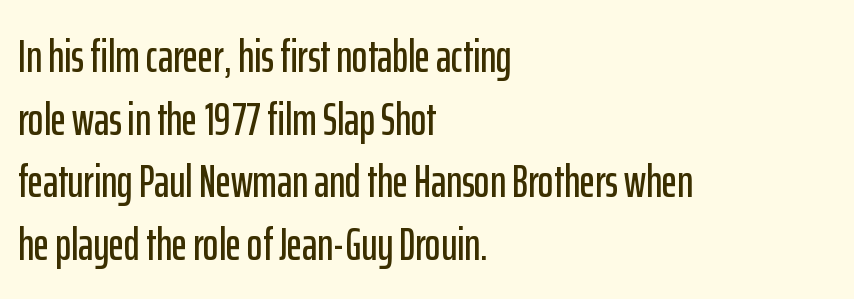
The image shows 47 px condensed sans-serif type, upright; set left-aligned, normal line spacing (1.33x), normal letter spacing, not underlined; low stroke contrast and a medium x-height.
